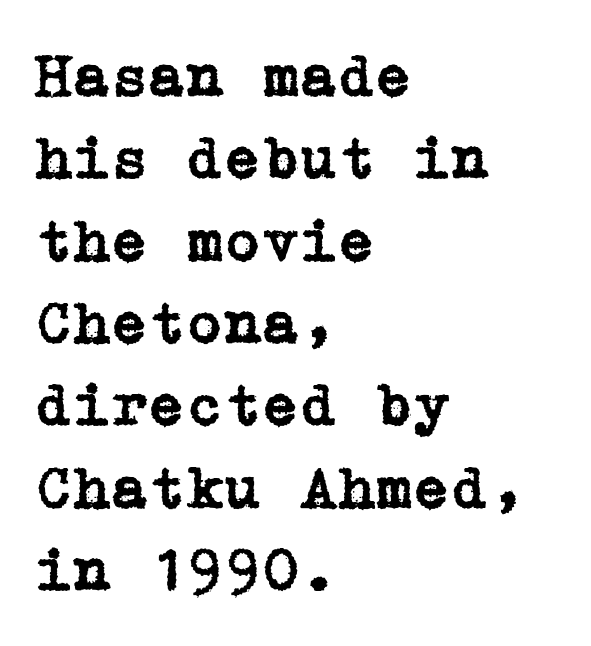
Upright lettering throughout. Reading down the column, the eye jumps a familiar distance to each next line. The space directly below the letters is spotless. Words appear dense and cohesive because spacing is normal. Teacher's note: observe the even left margin — that is flush-left alignment.
